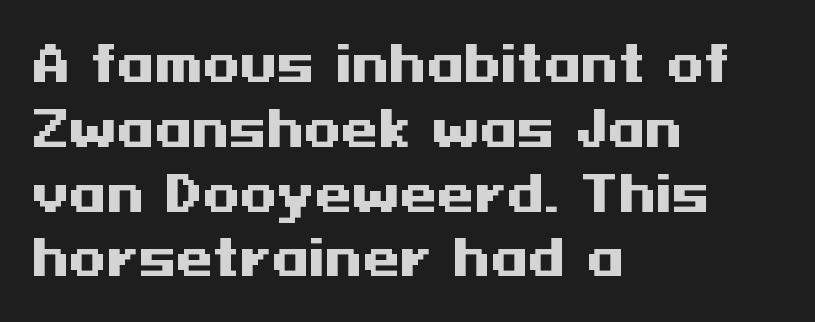
The image shows 48 px heavy, wide sans-serif type, upright; set left-aligned, normal line spacing (1.35x), normal letter spacing, not underlined; medium stroke contrast and a medium x-height.
